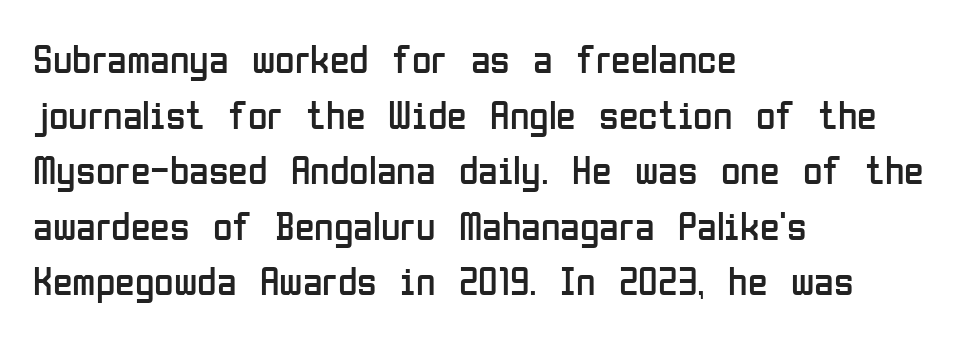
Type style note: lacks serifs. The leading is moderate, giving the passage an even texture. A bare baseline throughout the passage. Italic: no, the glyphs are upright roman. Heaviness? Minimal to ordinary, like unemphasized prose.
